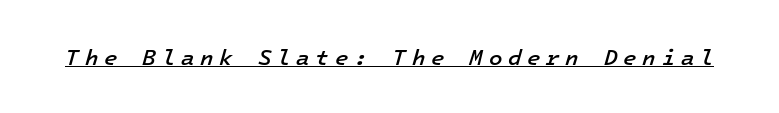
Rendered with sloped, italic letterforms. Honestly, the letter spacing is so wide it's the main thing you notice. Students, observe the line beneath the letters — that is underlining. Bold? Not quite — semibold, heavier than regular but stopping short.
